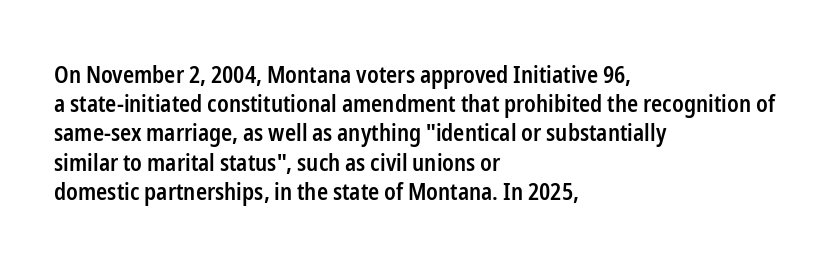
Every row of glyphs begins at an identical x-position on the left. Quick note: not italic, upright. A typesetter would call this zero additional tracking. Check under the words: just untouched page.
